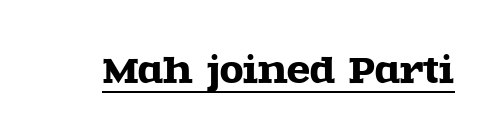
The image shows 34 px wide serif type, upright; set normal letter spacing, underlined; a large x-height.
